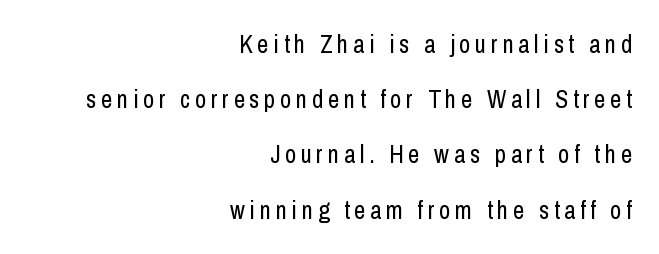
The image shows 25 px text type, upright; set right-aligned, loose line spacing (2.21x), not underlined.
